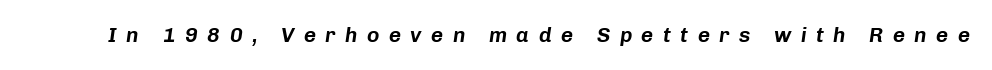
The whole block is typeset with a tilt. The tracking jumps out immediately: characters are airy and widely separated. Type without underlining.
